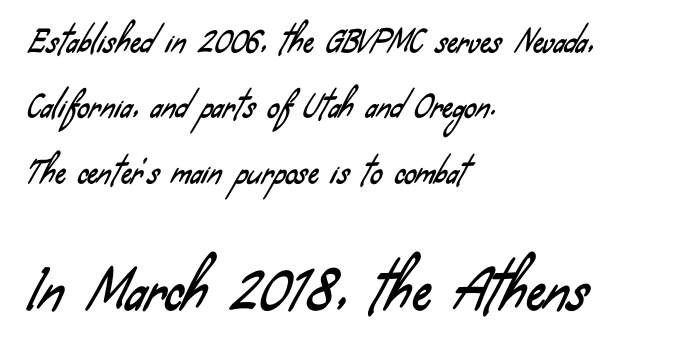
{"serif": "no", "width": "condensed", "stroke_contrast": "low", "x_height": "small", "monospaced": "no", "underline": "no", "align": "left", "line_spacing": "loose", "line_spacing_ratio": 2.18, "letter_spacing": "normal", "letter_spacing_em": 0.0, "larger_block": "second", "size_ratio": 1.77, "glyph_px": 53}
